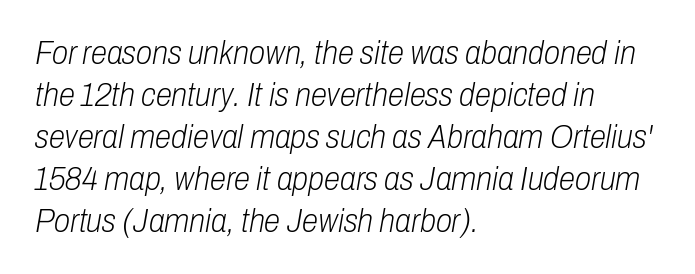
Q: Is the text bold? A: No.
Q: Is the text italic (slanted)? A: Yes, it leans right by about 10 degrees.
Q: Is the text underlined? A: No.
Q: How is the paragraph aligned? A: Left-aligned.
Q: Is the spacing between letters normal or unusually wide? A: Normal.
Q: Is the spacing between lines tight, normal or loose? A: Normal.
Q: Width (condensed, normal, or wide)? A: Condensed.
Q: Stroke contrast? A: Low.
Q: x-height? A: Medium.
Q: Monospaced? A: No.
